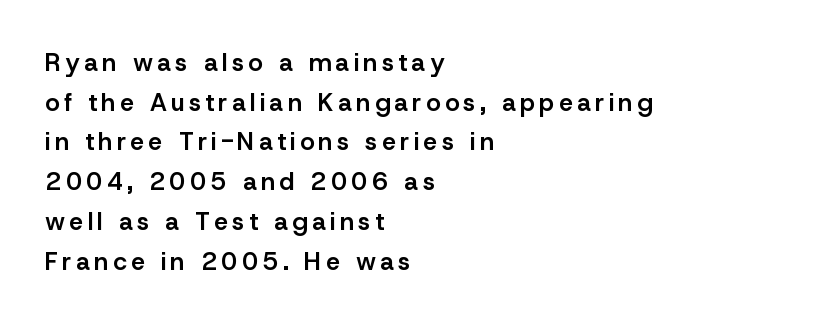
The image shows 25 px text type, upright; set left-aligned, normal line spacing (1.59x), not underlined.
